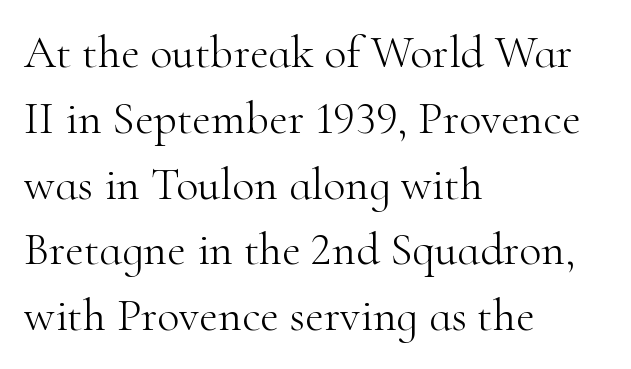
Q: Is the text bold? A: No.
Q: Is the text italic (slanted)? A: No, it is upright.
Q: Is the typeface a serif or a sans-serif typeface? A: Serif.
Q: Is the text underlined? A: No.
Q: How is the paragraph aligned? A: Left-aligned.
Q: Is the spacing between letters normal or unusually wide? A: Normal.
Q: Is the spacing between lines tight, normal or loose? A: Normal.
Q: Width (condensed, normal, or wide)? A: Normal.
Q: Stroke contrast? A: High.
Q: x-height? A: Small.
Q: Monospaced? A: No.
